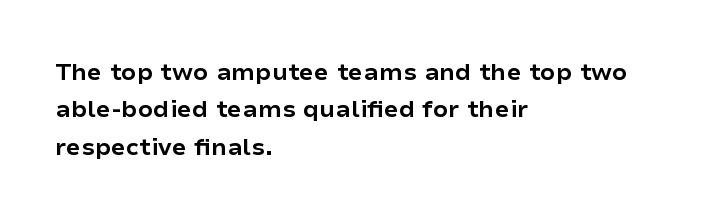
{"italic": "no", "bold": "yes", "underline": "no", "align": "left", "line_spacing": "normal", "line_spacing_ratio": 1.56, "letter_spacing": "normal", "letter_spacing_em": 0.0, "glyph_px": 24}
